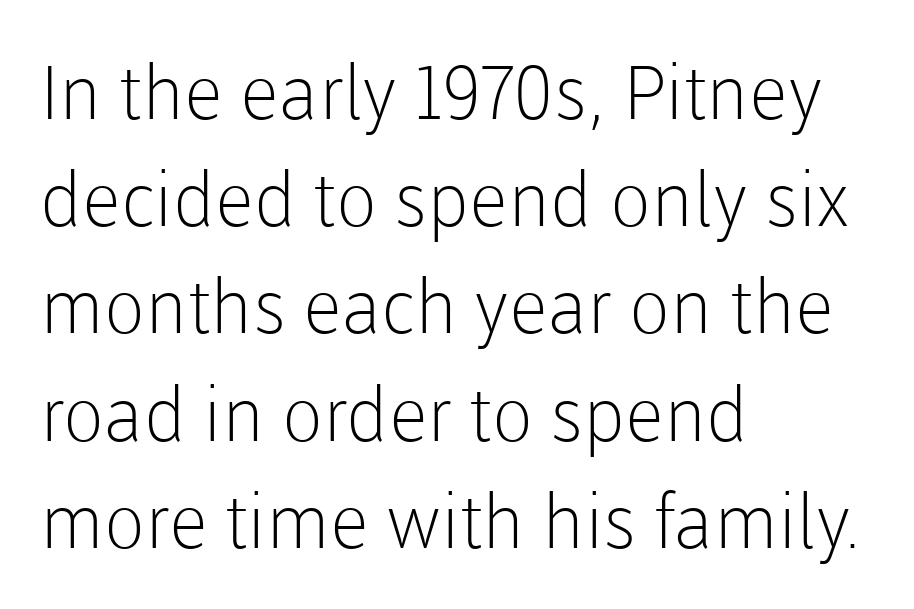
Here the designer chose a conventional face with non-uniform glyph widths. Leading: standard. Which margin do the lines hug? The left one — the right edge is uneven. Ascenders rise straight up at ninety degrees.
